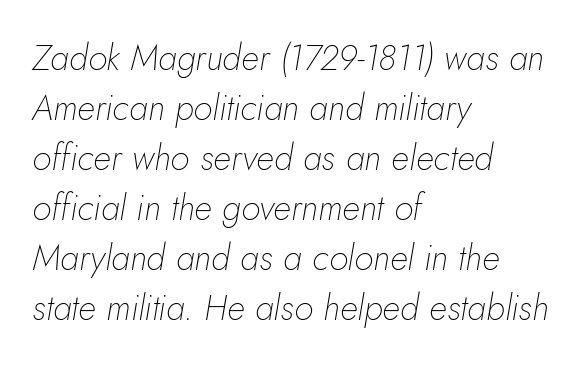
Here the glyphs are tracked normally, forming tight word shapes. A typesetter would mark this as italic. Students, observe: this is what conventionally led text looks like. Proportional: the letters do not fall into vertical columns. Notice how the passage keeps a crisp vertical edge on the left only. Stroke mass is kept to a normal reading level or below.
